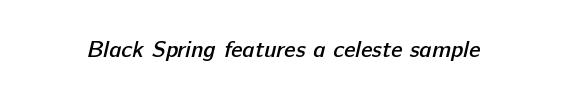
The image shows 23 px text type; set normal letter spacing, not underlined.
